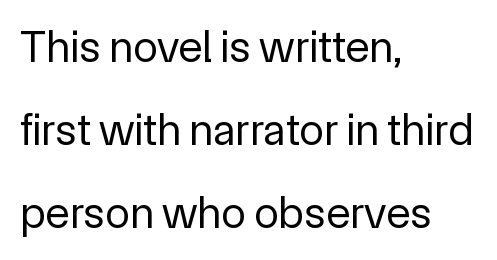
The face used here is a sans, in the tradition of grotesques and geometrics. The space directly below the letters is spotless. The letterforms sit shoulder to shoulder at normal distance. This sample has the flowing, uneven cadence of proportional lettering. Notice how the passage keeps a crisp vertical edge on the left only. Every stem runs plumb, perpendicular to the baseline.
